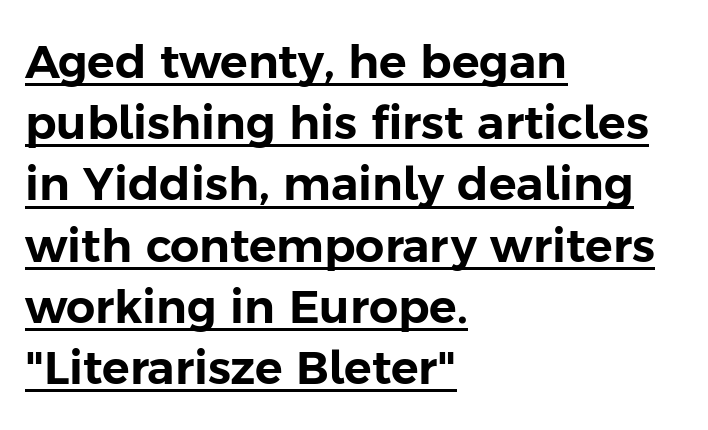
This sample keeps an unexceptional amount of space between lines. This rendering uses left alignment, leaving the right contour irregular. Nothing unusual about the tracking: characters are spaced as the font intends. The specimen reads as upright at a glance. Type style note: lacks serifs.
